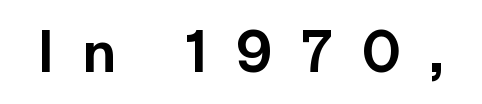
Q: Is the text italic (slanted)? A: No, it is upright.
Q: Is the typeface a serif or a sans-serif typeface? A: Sans-serif.
Q: Is the text underlined? A: No.
Q: Is the spacing between letters normal or unusually wide? A: Unusually wide.
Q: Width (condensed, normal, or wide)? A: Normal.
Q: Stroke contrast? A: Low.
Q: x-height? A: Medium.
Q: Monospaced? A: No.
